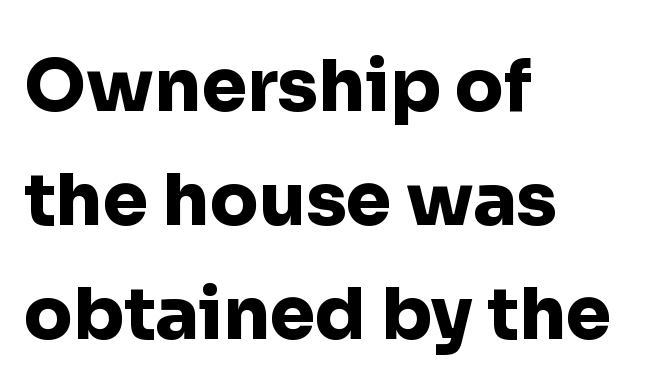
{"serif": "no", "italic": "no", "bold": "yes", "weight": "heavy", "width": "normal", "stroke_contrast": "low", "x_height": "medium", "monospaced": "no", "underline": "no", "align": "left", "line_spacing": "normal", "line_spacing_ratio": 1.58, "letter_spacing": "normal", "letter_spacing_em": 0.0, "glyph_px": 72}
